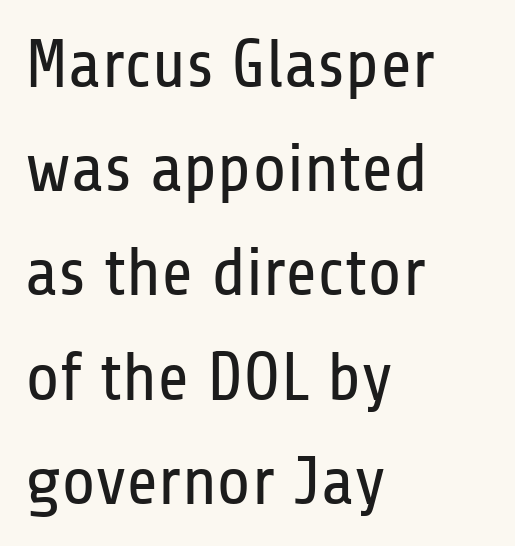
The rag falls on the right side of this text block. The rendering uses natural spacing where letterforms have individual widths. Default kerning and tracking; the words read as compact shapes. The passage shown stacks its lines at a standard gap. I'd call this a sans setting — the letters go barefoot.
